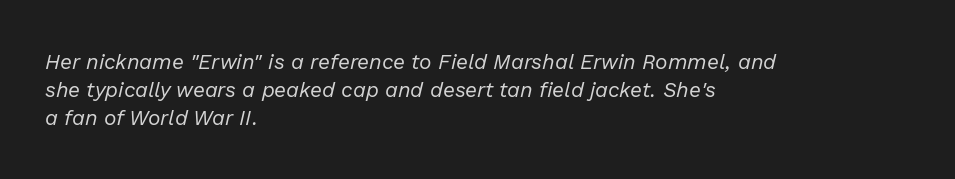
{"italic": "yes", "lean": "right", "slant_degrees": 13, "bold": "no", "underline": "no", "align": "left", "line_spacing": "normal", "line_spacing_ratio": 1.34, "letter_spacing": "normal", "letter_spacing_em": 0.0, "glyph_px": 21}
